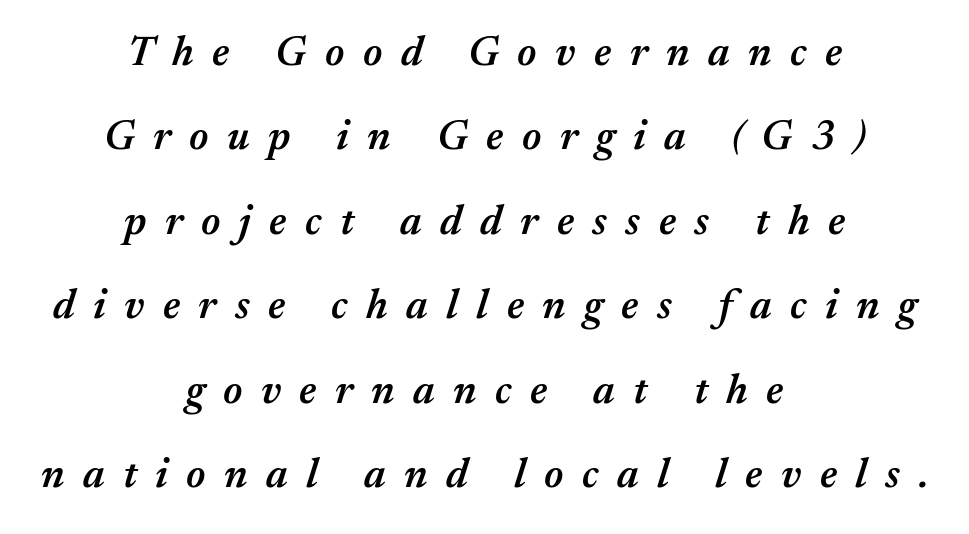
A typesetter would call this leading open, well beyond the default. Leftover space on each line is divided equally before and after the words. The gaps between neighbouring characters are conspicuously large. Words float on clear page, feet unadorned.
